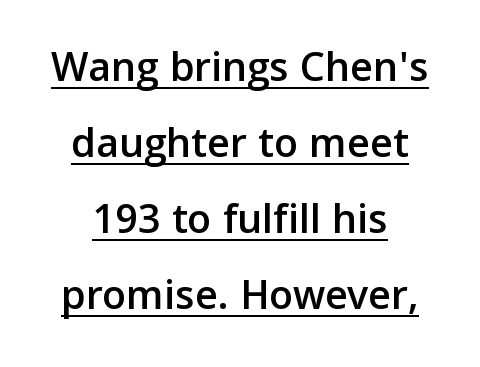
A typesetter would label this face a sans. The gaps between neighbouring characters are ordinary and unremarkable. The passage is arranged like a title page — every line centered. Is there any slant? The stems are plumb.
